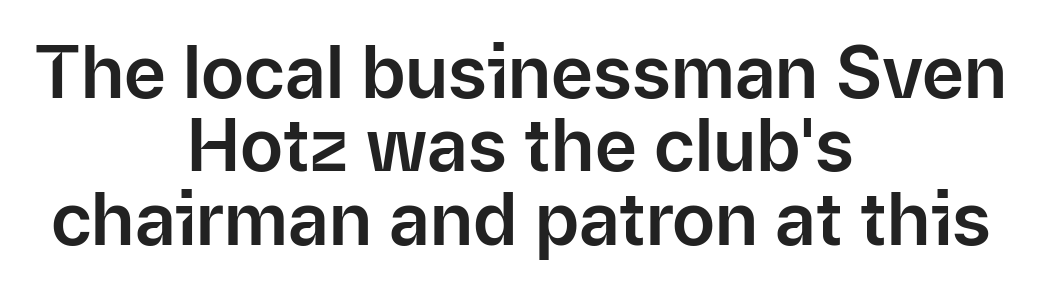
{"serif": "no", "italic": "no", "width": "normal", "stroke_contrast": "low", "x_height": "medium", "monospaced": "no", "underline": "no", "align": "center", "line_spacing": "tight", "line_spacing_ratio": 1.02, "letter_spacing": "normal", "letter_spacing_em": 0.0, "glyph_px": 72}
